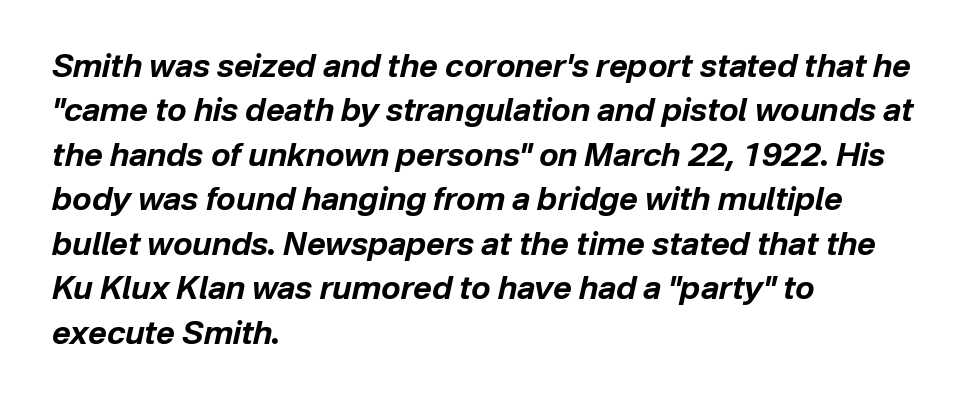
Q: Is the text bold? A: Yes.
Q: Is the text italic (slanted)? A: Yes, it leans right by about 12 degrees.
Q: Is the text underlined? A: No.
Q: How is the paragraph aligned? A: Left-aligned.
Q: Is the spacing between letters normal or unusually wide? A: Normal.
Q: Is the spacing between lines tight, normal or loose? A: Normal.
Q: Width (condensed, normal, or wide)? A: Normal.
Q: Stroke contrast? A: Low.
Q: x-height? A: Medium.
Q: Monospaced? A: No.
